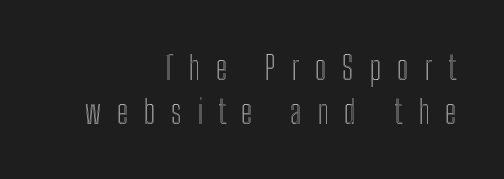
The image shows 32 px condensed type, upright; set right-aligned, normal line spacing (1.36x), unusually wide letter spacing (+0.49 em), not underlined; a medium x-height.
